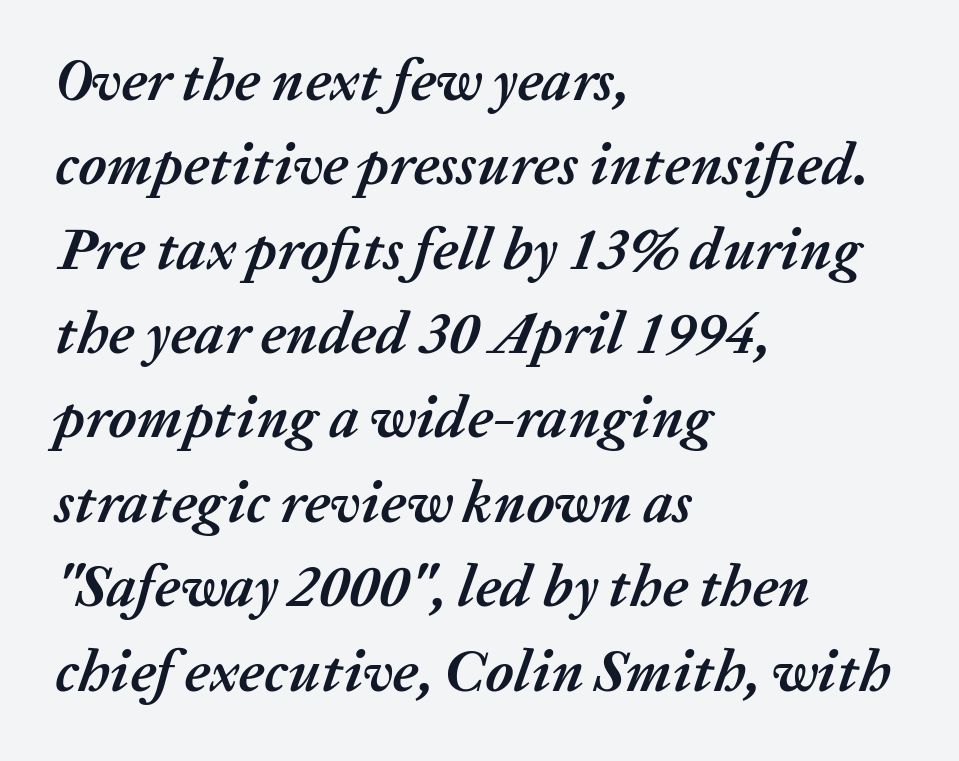
{"italic": "yes", "lean": "right", "slant_degrees": 20, "bold": "yes", "weight": "semibold", "width": "normal", "stroke_contrast": "medium", "x_height": "medium", "monospaced": "no", "underline": "no", "align": "left", "line_spacing": "normal", "line_spacing_ratio": 1.43, "letter_spacing": "normal", "letter_spacing_em": 0.0, "glyph_px": 59}
